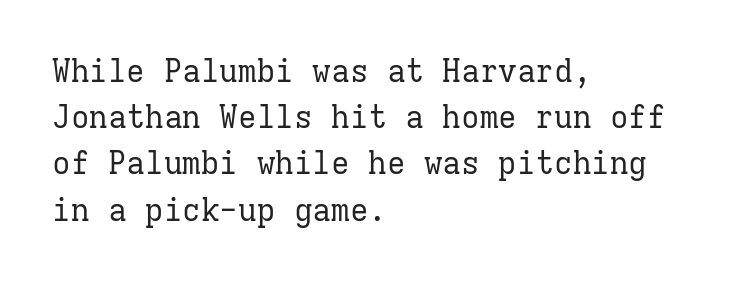
The image shows 31 px regular-weight serif type, upright, monospaced; set left-aligned, normal line spacing (1.49x), normal letter spacing, not underlined; low stroke contrast and a medium x-height.
